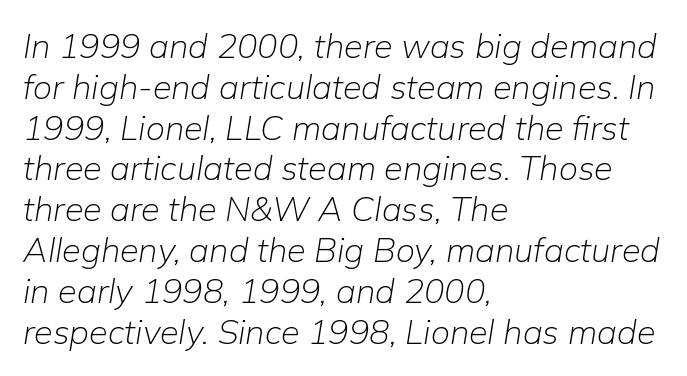
{"italic": "yes", "lean": "right", "slant_degrees": 9, "bold": "no", "weight": "light", "width": "normal", "stroke_contrast": "low", "x_height": "medium", "monospaced": "no", "underline": "no", "align": "left", "line_spacing_ratio": 1.2, "letter_spacing": "normal", "letter_spacing_em": 0.0, "glyph_px": 34}
